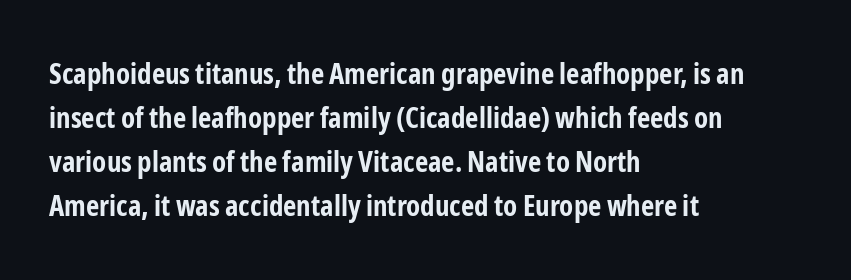
{"serif": "no", "italic": "no", "bold": "yes", "weight": "bold", "width": "condensed", "stroke_contrast": "low", "x_height": "medium", "monospaced": "no", "underline": "no", "align": "left", "line_spacing": "normal", "line_spacing_ratio": 1.52, "letter_spacing": "normal", "letter_spacing_em": 0.0, "glyph_px": 29}
